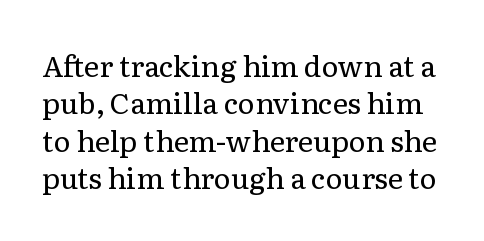
The image shows 29 px regular-weight serif type, upright; set normal line spacing (1.29x), normal letter spacing, not underlined; low stroke contrast and a medium x-height.
